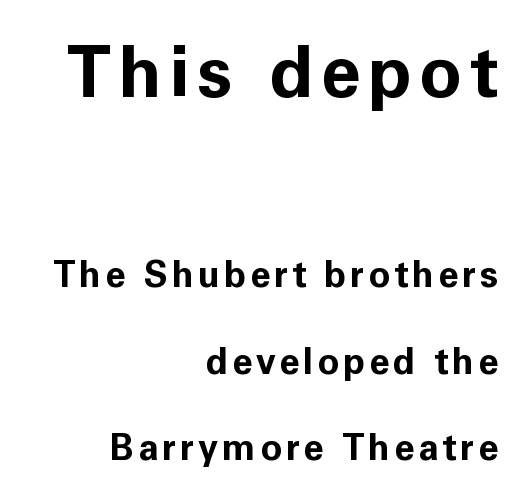
Vertical strokes here are truly vertical. Think of a printed novel: that variable character pitch is what you see here. A student would call this right alignment; a typographer would say flush right, rag left. Plenty of ink on the page — the face is bold.
